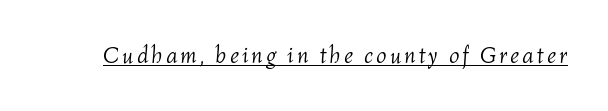
The image shows 23 px text type, italic (leaning right); set underlined.
